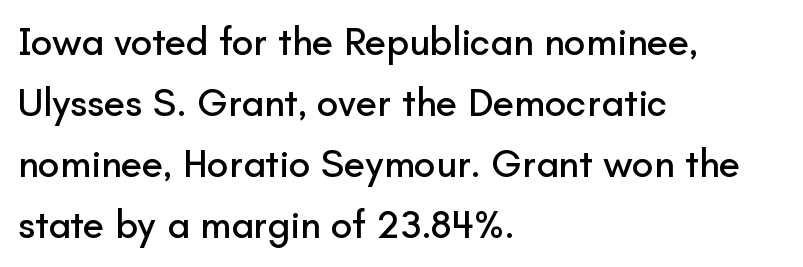
Letter spacing: default. Regarding leading, the lines here are spaced in the standard way. The passage shown is not underscored anywhere. These lines are composed in type without serifs. Style check: upright. Notice how the passage keeps a crisp vertical edge on the left only.
